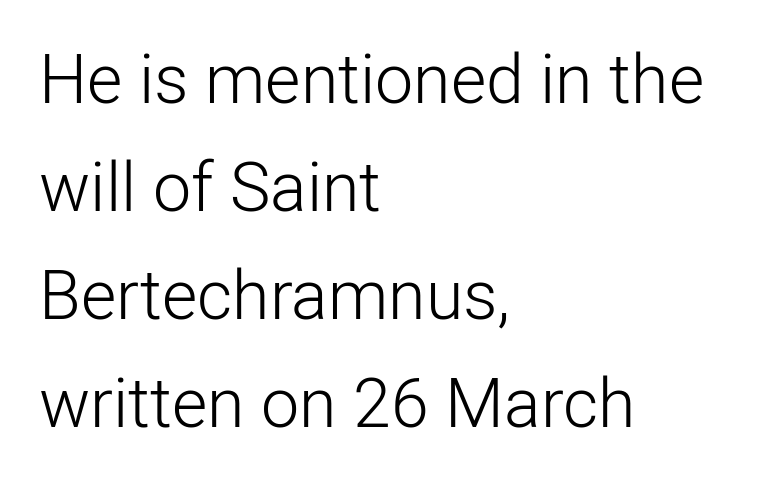
The image shows 68 px light sans-serif type, upright; set left-aligned, normal line spacing (1.59x), normal letter spacing, not underlined; low stroke contrast and a medium x-height.
